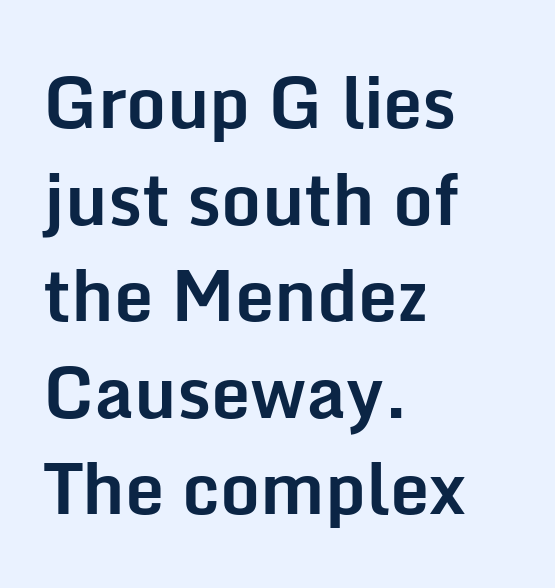
The image shows 70 px bold sans-serif type, upright; set left-aligned, normal line spacing (1.38x), normal letter spacing, not underlined; low stroke contrast and a medium x-height.
